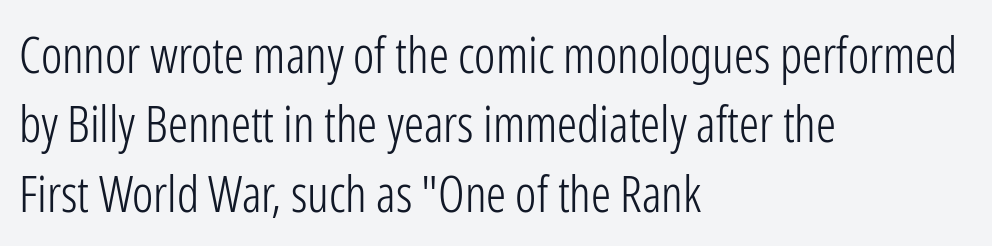
{"serif": "no", "italic": "no", "bold": "no", "weight": "light", "width": "condensed", "stroke_contrast": "low", "x_height": "medium", "monospaced": "no", "underline": "no", "align": "left", "line_spacing": "normal", "line_spacing_ratio": 1.39, "letter_spacing": "normal", "letter_spacing_em": 0.0, "glyph_px": 50}
